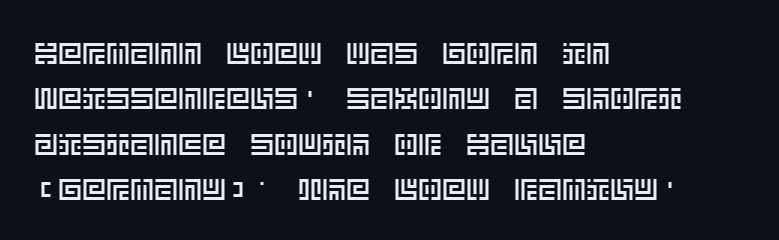
Is the letter spacing exaggerated? No — it looks like the ordinary default. No italicization has been applied; the sample stays upright. Notice how the passage keeps a crisp vertical edge on the left only. Any mark beneath the type? The region is blank.
